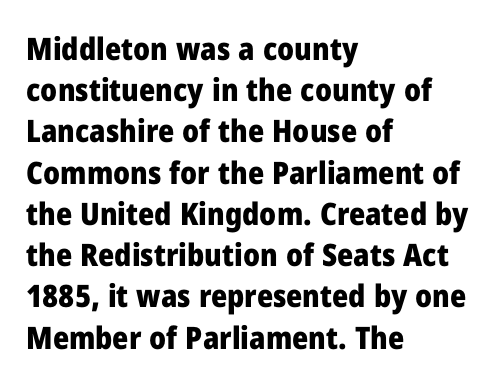
The image shows 31 px heavy sans-serif type, upright; set left-aligned, normal line spacing (1.33x), normal letter spacing, not underlined; low stroke contrast and a medium x-height.
